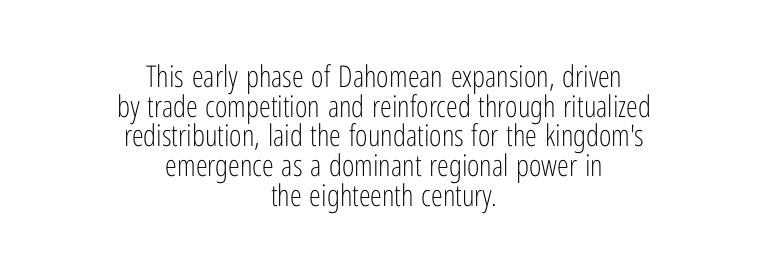
The image shows 30 px light, condensed sans-serif type, upright; set centered, tight line spacing (0.99x), normal letter spacing, not underlined; low stroke contrast and a medium x-height.
